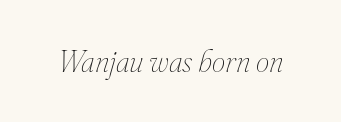
The image shows 30 px thin type, italic (leaning right); set normal letter spacing, not underlined; medium stroke contrast and a small x-height.
